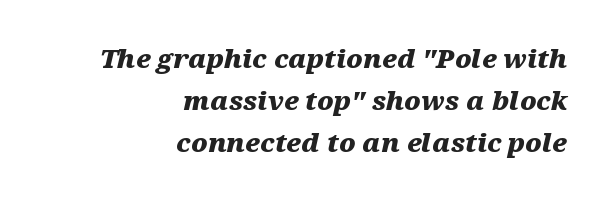
The image shows 26 px bold type, italic (leaning right); set right-aligned, normal line spacing (1.62x), normal letter spacing, not underlined.
